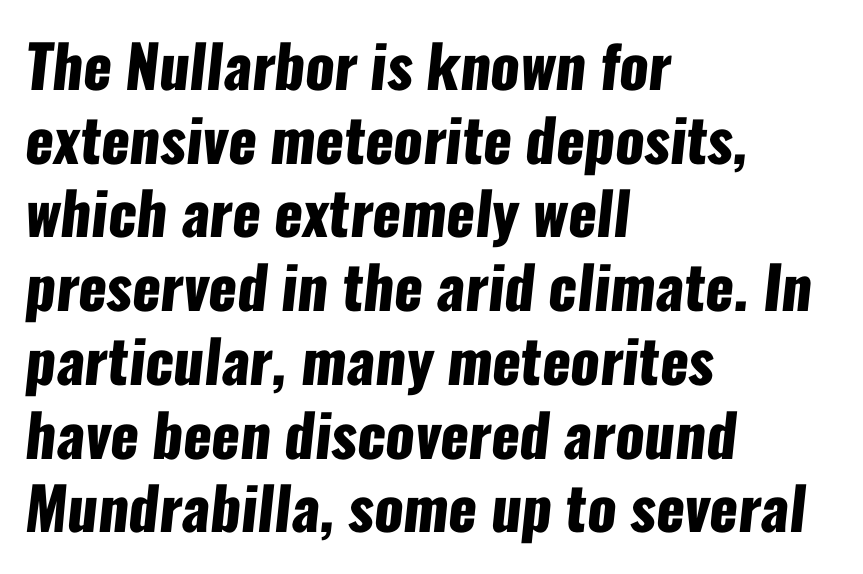
Q: Is the text bold? A: Yes.
Q: Is the typeface a serif or a sans-serif typeface? A: Sans-serif.
Q: Is the text underlined? A: No.
Q: How is the paragraph aligned? A: Left-aligned.
Q: Is the spacing between letters normal or unusually wide? A: Normal.
Q: Is the spacing between lines tight, normal or loose? A: Normal.
Q: Width (condensed, normal, or wide)? A: Condensed.
Q: Stroke contrast? A: Low.
Q: x-height? A: Medium.
Q: Monospaced? A: No.
